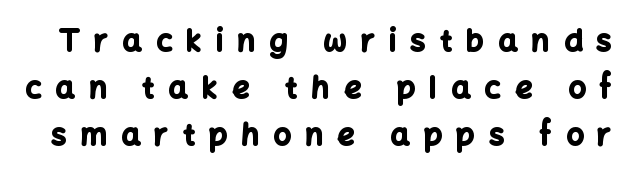
Descender tails drop into unmarked territory. Spacing verdict: proportional, widths tailored to each character. Rows of type keep a routine distance in the vertical direction. This is roman type, the default non-slanted kind. Heavy-handed strokes throughout: this text is bold. Examine the stroke ends and you'll find no serifs.
